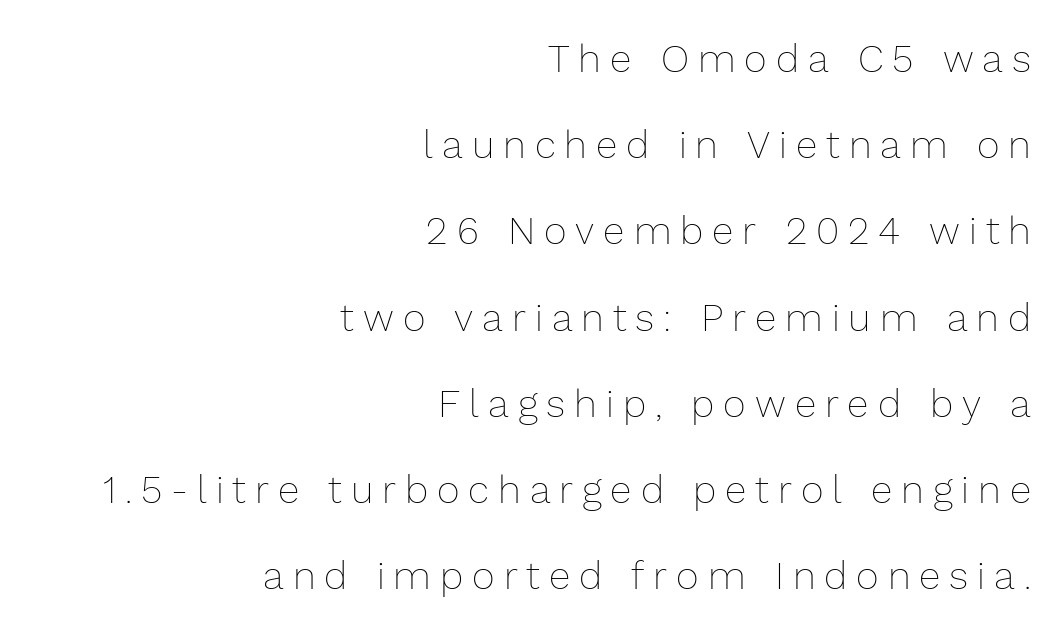
{"italic": "no", "bold": "no", "weight": "thin", "width": "normal", "stroke_contrast": "low", "x_height": "medium", "monospaced": "no", "underline": "no", "align": "right", "line_spacing": "loose", "line_spacing_ratio": 2.21, "letter_spacing": "wide", "letter_spacing_em": 0.23, "glyph_px": 39}
